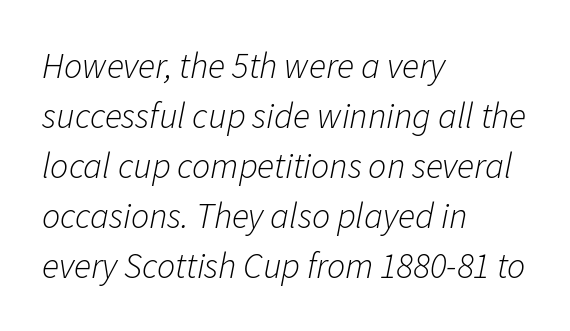
The image shows 36 px light type, italic (leaning right); set left-aligned, normal line spacing (1.39x), normal letter spacing, not underlined; low stroke contrast and a medium x-height.
